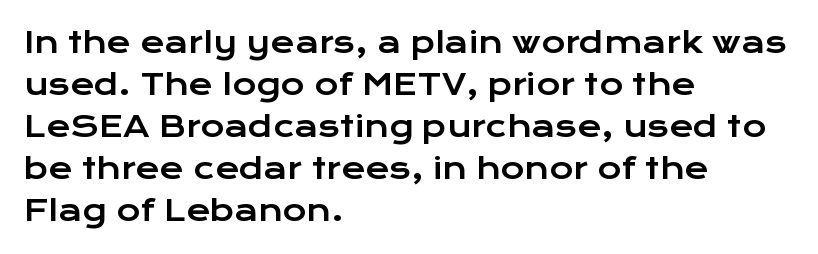
Q: Is the text italic (slanted)? A: No, it is upright.
Q: Is the typeface a serif or a sans-serif typeface? A: Sans-serif.
Q: Is the text underlined? A: No.
Q: How is the paragraph aligned? A: Left-aligned.
Q: Is the spacing between letters normal or unusually wide? A: Normal.
Q: Is the spacing between lines tight, normal or loose? A: Normal.
Q: Width (condensed, normal, or wide)? A: Wide.
Q: Stroke contrast? A: Low.
Q: x-height? A: Medium.
Q: Monospaced? A: No.
